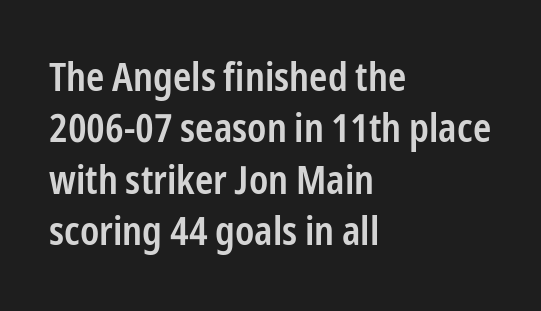
Q: Is the text bold? A: Semi-bold.
Q: Is the text italic (slanted)? A: No, it is upright.
Q: Is the typeface a serif or a sans-serif typeface? A: Sans-serif.
Q: Is the text underlined? A: No.
Q: How is the paragraph aligned? A: Left-aligned.
Q: Is the spacing between letters normal or unusually wide? A: Normal.
Q: Is the spacing between lines tight, normal or loose? A: Normal.
Q: Width (condensed, normal, or wide)? A: Condensed.
Q: Stroke contrast? A: Low.
Q: x-height? A: Medium.
Q: Monospaced? A: No.
